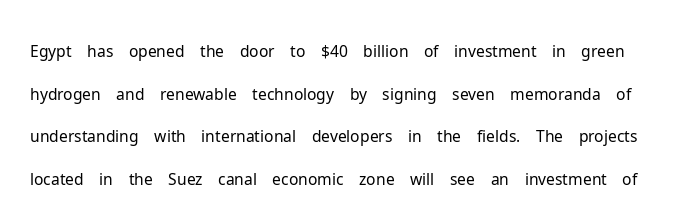
Q: Is the text bold? A: No.
Q: Is the text italic (slanted)? A: No, it is upright.
Q: Is the typeface a serif or a sans-serif typeface? A: Sans-serif.
Q: Is the text underlined? A: No.
Q: Is the spacing between letters normal or unusually wide? A: Normal.
Q: Is the spacing between lines tight, normal or loose? A: Normal.
Q: Width (condensed, normal, or wide)? A: Normal.
Q: Stroke contrast? A: Low.
Q: x-height? A: Medium.
Q: Monospaced? A: No.
